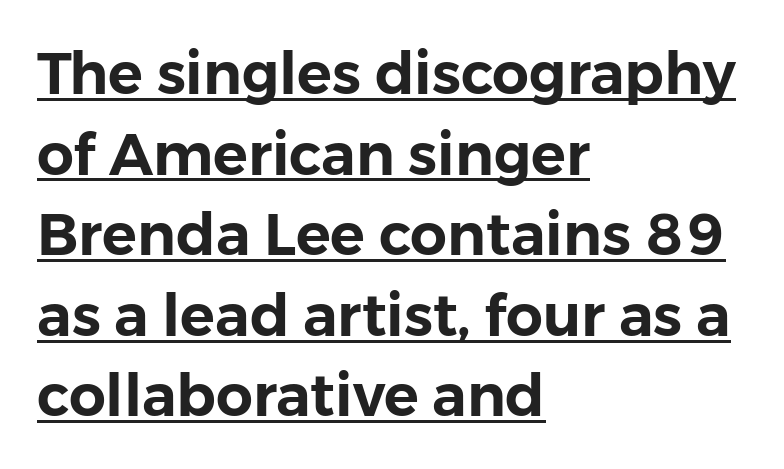
The letters carry no serifs — their stems end cleanly without finishing strokes. Honestly, the letter spacing is just normal — you wouldn't notice it. Compared with typical paragraphs, the rows here are spaced about the same. Tall strokes in this sample are plumb rather than angled. Alignment: flush left. The rendered words wear a rule along their underside.
